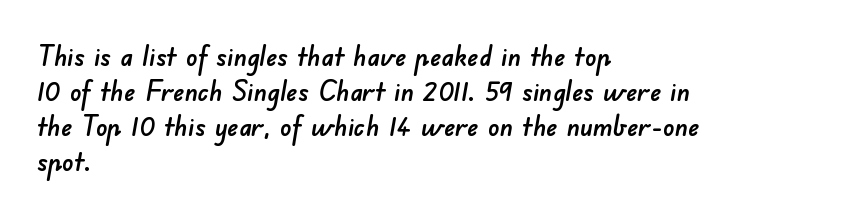
Q: Is the typeface a serif or a sans-serif typeface? A: Sans-serif.
Q: Is the text underlined? A: No.
Q: How is the paragraph aligned? A: Left-aligned.
Q: Is the spacing between letters normal or unusually wide? A: Normal.
Q: Is the spacing between lines tight, normal or loose? A: Normal.
Q: Width (condensed, normal, or wide)? A: Normal.
Q: Stroke contrast? A: Low.
Q: x-height? A: Small.
Q: Monospaced? A: No.
